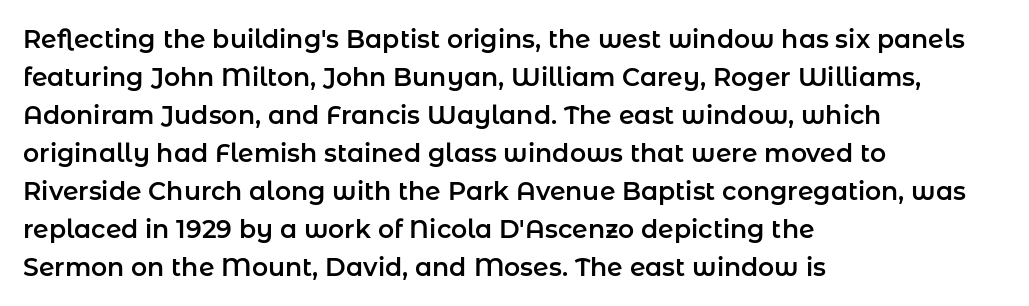
The image shows 25 px text type, upright; set left-aligned, normal line spacing (1.52x), normal letter spacing, not underlined.
